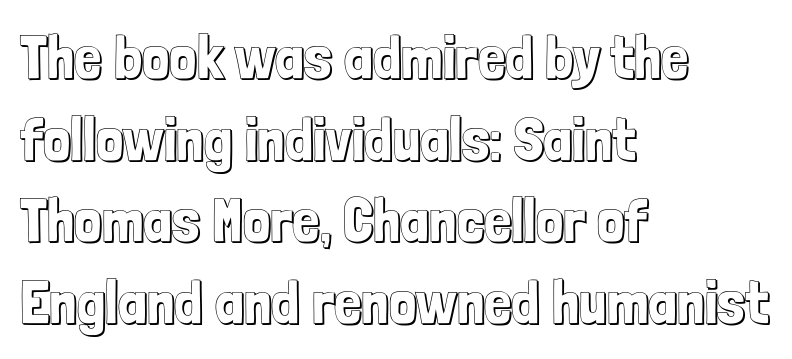
Q: Is the text italic (slanted)? A: No, it is upright.
Q: Is the text underlined? A: No.
Q: How is the paragraph aligned? A: Left-aligned.
Q: Is the spacing between letters normal or unusually wide? A: Normal.
Q: Is the spacing between lines tight, normal or loose? A: Normal.
Q: Width (condensed, normal, or wide)? A: Condensed.
Q: x-height? A: Medium.
Q: Monospaced? A: No.
